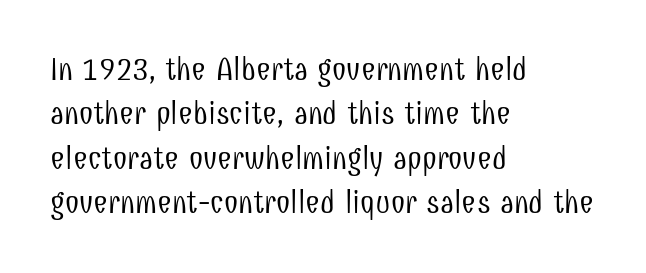
{"serif": "no", "italic": "no", "bold": "no", "weight": "light", "width": "condensed", "stroke_contrast": "low", "x_height": "medium", "monospaced": "no", "underline": "no", "align": "left", "line_spacing": "normal", "line_spacing_ratio": 1.39, "letter_spacing": "normal", "letter_spacing_em": 0.0, "glyph_px": 32}
